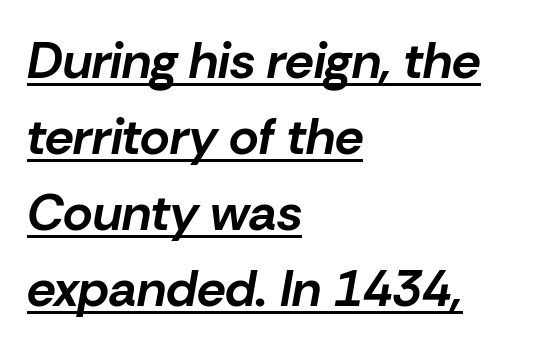
Q: Is the text bold? A: Yes.
Q: Is the text italic (slanted)? A: Yes, it leans right by about 10 degrees.
Q: Is the text underlined? A: Yes.
Q: How is the paragraph aligned? A: Left-aligned.
Q: Is the spacing between letters normal or unusually wide? A: Normal.
Q: Is the spacing between lines tight, normal or loose? A: Normal.
Q: Width (condensed, normal, or wide)? A: Normal.
Q: Stroke contrast? A: Low.
Q: x-height? A: Medium.
Q: Monospaced? A: No.
